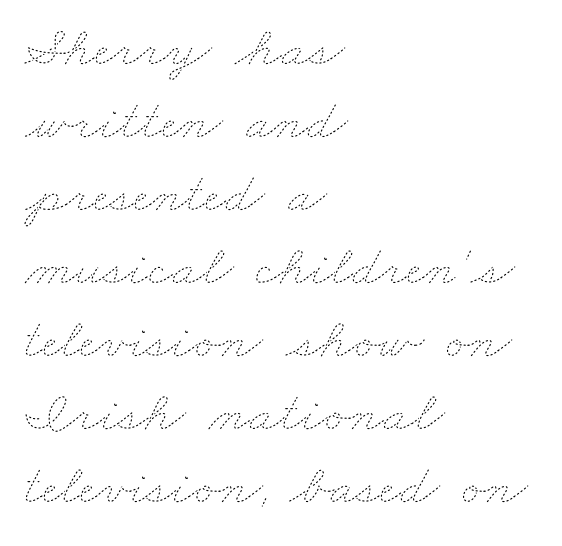
The rows are spaced the way most documents space them. The passage is arranged the way most books set body copy — flush left. Unmarked baselines from the first word to the last. Is the letter spacing exaggerated? No — it looks like the ordinary default.
